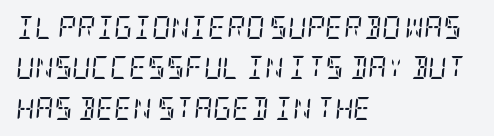
Nobody drew a line under any word here. The letters sit at their default tracking, neither squeezed nor spread. Quick note: italic. Ink coverage per letter is moderate at most. Short and long lines alike share a common starting point at left.
